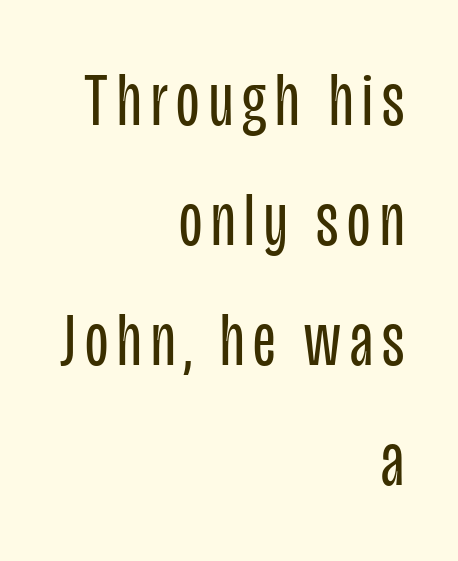
The image shows 76 px regular-weight, condensed sans-serif type, upright; set right-aligned, normal line spacing (1.58x), not underlined; low stroke contrast and a large x-height.
